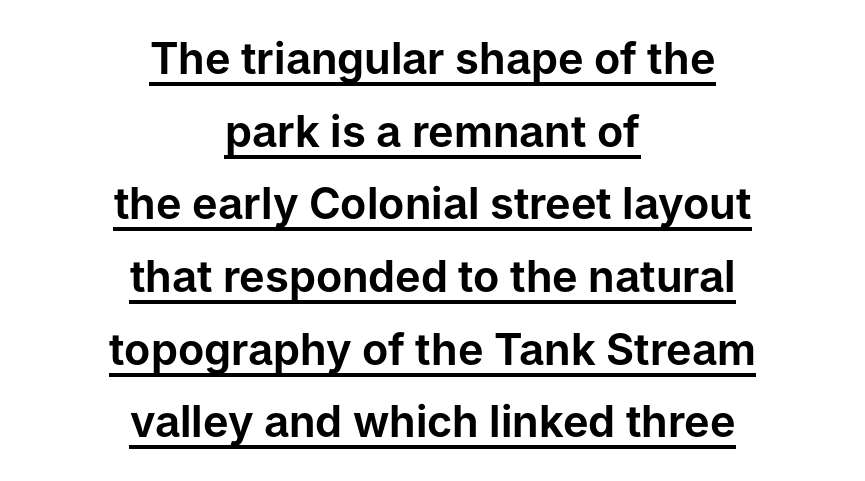
{"serif": "no", "italic": "no", "width": "normal", "stroke_contrast": "low", "x_height": "medium", "monospaced": "no", "underline": "yes", "align": "center", "line_spacing": "normal", "line_spacing_ratio": 1.69, "letter_spacing": "normal", "letter_spacing_em": 0.0, "glyph_px": 43}
